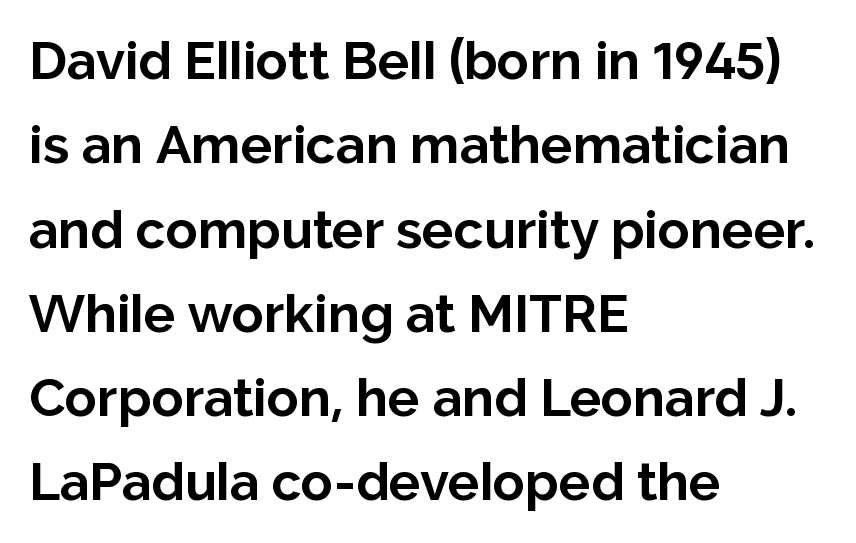
The image shows 53 px bold sans-serif type, upright; set left-aligned, normal line spacing (1.59x), normal letter spacing, not underlined; low stroke contrast and a medium x-height.
